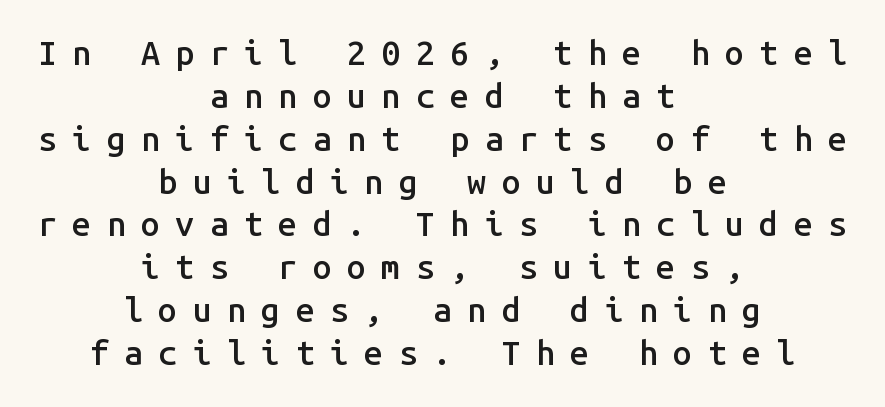
The image shows 34 px semibold sans-serif type, upright, monospaced; set centered, normal line spacing (1.26x), unusually wide letter spacing (+0.45 em), not underlined; low stroke contrast and a medium x-height.
